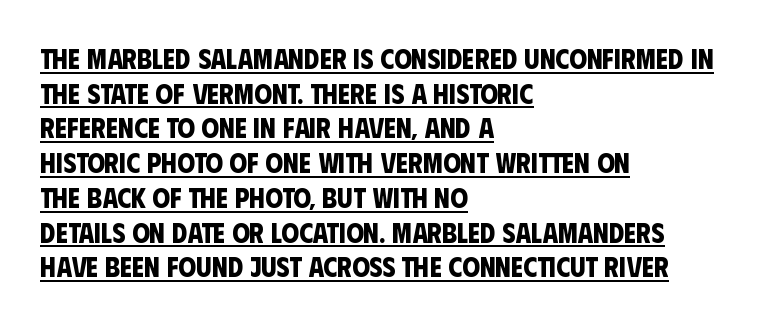
Every row of glyphs begins at an identical x-position on the left. Bold? Absolutely — the strokes are thick and heavy. Note: no serifs on the glyphs. The rendering uses natural spacing where letterforms have individual widths.
